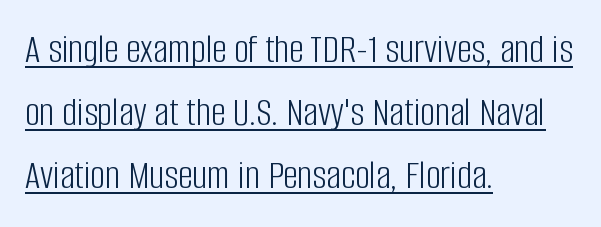
Varying glyph widths throughout — classic text-font behaviour. The line texture is even and compact thanks to regular tracking. If you drew a ruler down the left edge, every line would touch it. Regular leading. No heavy texture on the line: the type isn't bold. The specimen reads as upright at a glance.
